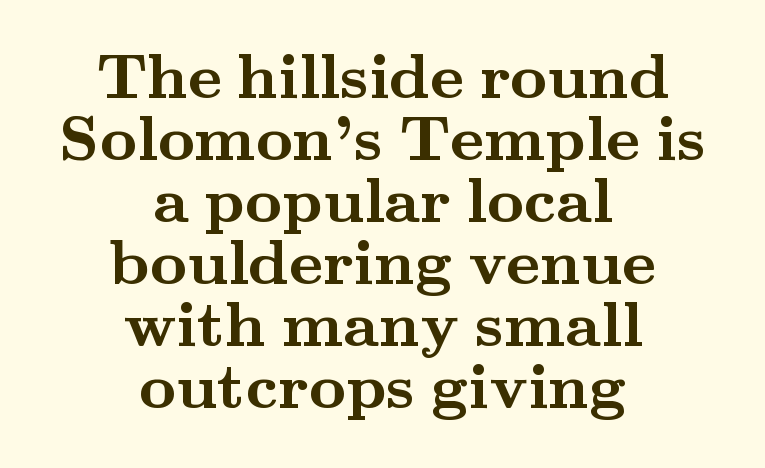
Is there much room between lines? No — they nearly touch. Compared with typical body copy, the letter spacing here is the same. The words here are not underlined. Typesetter's note: full bold, strokes at maximum text heaviness. In terms of letterform style, serifs are clearly present.
